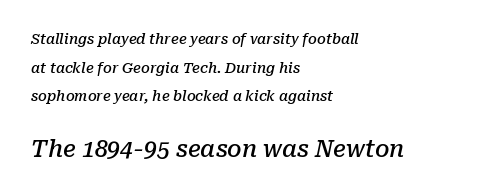
Q: Is the text bold? A: Semi-bold.
Q: Is the text italic (slanted)? A: Yes, it leans right by about 10 degrees.
Q: Is the text underlined? A: No.
Q: How is the paragraph aligned? A: Left-aligned.
Q: Is the spacing between letters normal or unusually wide? A: Normal.
Q: Is the spacing between lines tight, normal or loose? A: Loose.
Q: Which block of text is set in a larger size, the first (top) or the second (bottom)? A: The second (bottom) one.
